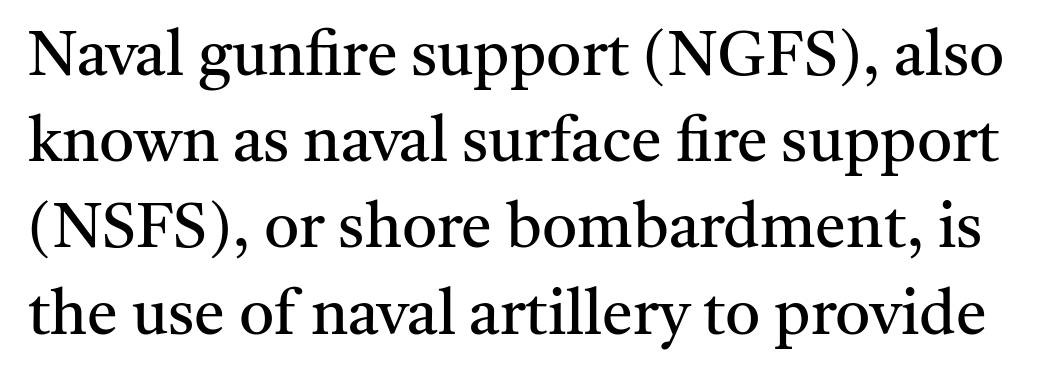
{"serif": "yes", "italic": "no", "bold": "no", "weight": "regular", "width": "normal", "stroke_contrast": "medium", "x_height": "medium", "monospaced": "no", "underline": "no", "line_spacing": "normal", "line_spacing_ratio": 1.39, "letter_spacing": "normal", "letter_spacing_em": 0.0, "glyph_px": 62}
